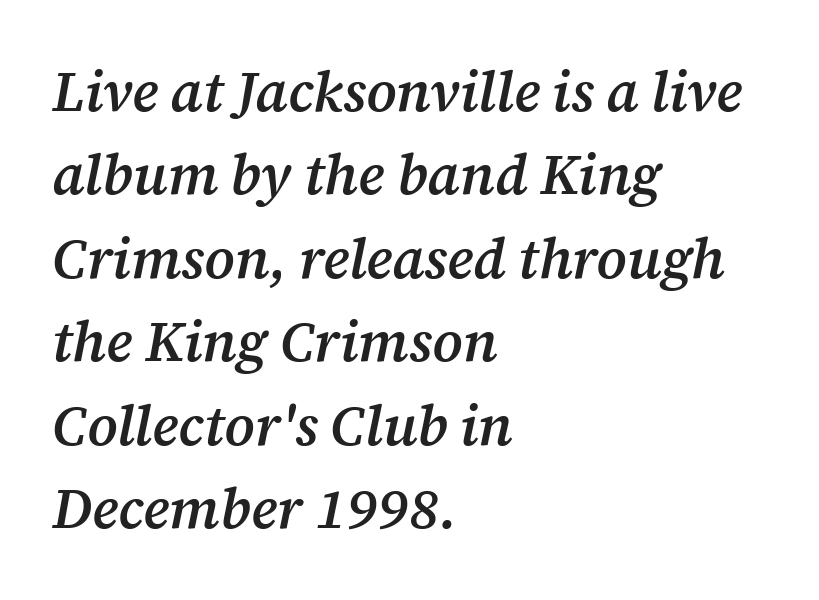
Reading down the block, your eye returns to a fixed left position each line. Baseline-to-baseline distance is the conventional proportion of letter height. Nobody drew a line under any word here. Font category for this specimen: serif. Spacing verdict: proportional, widths tailored to each character.
